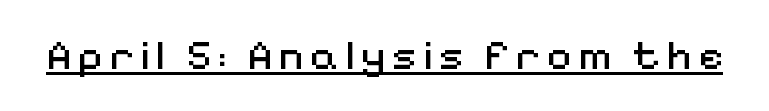
{"serif": "no", "italic": "no", "bold": "no", "weight": "regular", "width": "normal", "stroke_contrast": "medium", "x_height": "medium", "monospaced": "no", "underline": "yes", "glyph_px": 43}
